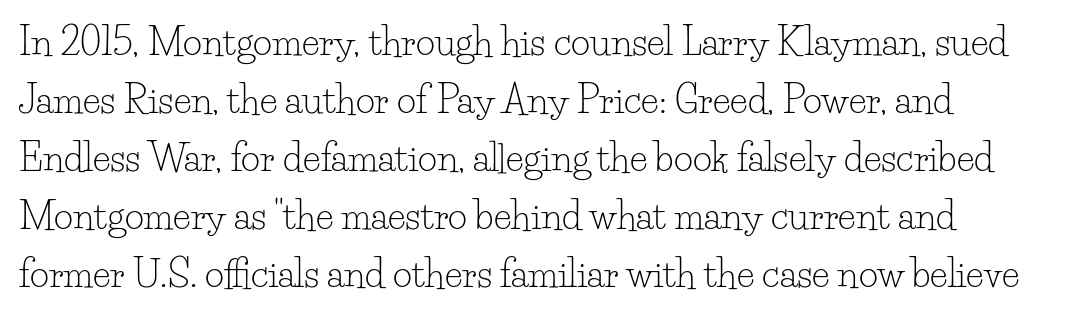
Letters have the restrained weight of plain body copy at most. A roman cut, with each character standing at attention. The lines sit at an ordinary, default distance from one another. The typeface chosen for these lines features serifs.
